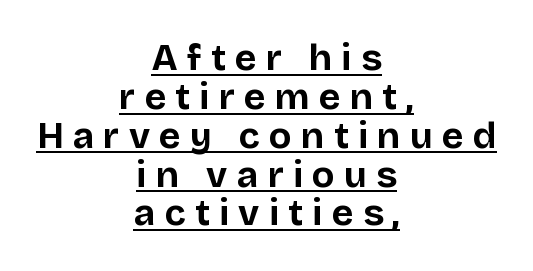
These words are printed bold, with thick strokes throughout. The lines in this sample share a center point and differ in where they start and stop. Notice how a bar underscores the lettering throughout. Character widths vary here, with narrow letters taking less room than wide ones. The passage shown is typeset with a sans-serif family. Look at the tracking — it's clearly loosened, letters drifting apart.
